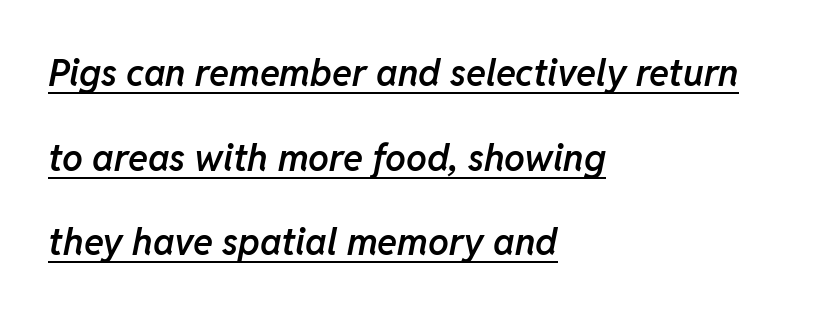
{"italic": "yes", "lean": "right", "slant_degrees": 11, "bold": "semi", "weight": "semibold", "width": "normal", "stroke_contrast": "low", "x_height": "medium", "monospaced": "no", "underline": "yes", "align": "left", "line_spacing": "loose", "line_spacing_ratio": 2.29, "letter_spacing": "normal", "letter_spacing_em": 0.0, "glyph_px": 37}
